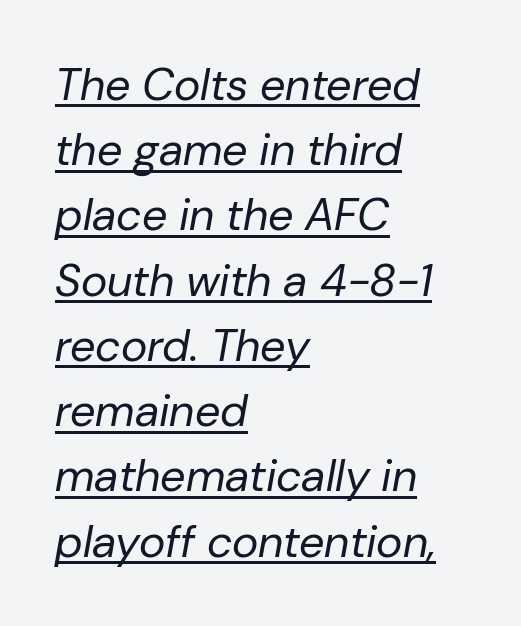
The image shows 45 px regular-weight type, italic (leaning right); set left-aligned, normal line spacing (1.45x), normal letter spacing, underlined; low stroke contrast and a medium x-height.
